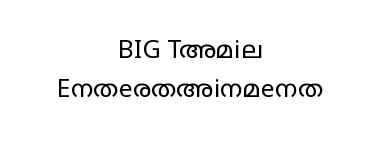
{"italic": "no", "bold": "no", "underline": "no", "align": "center", "line_spacing": "normal", "line_spacing_ratio": 1.56, "letter_spacing": "normal", "letter_spacing_em": 0.0, "glyph_px": 25}
